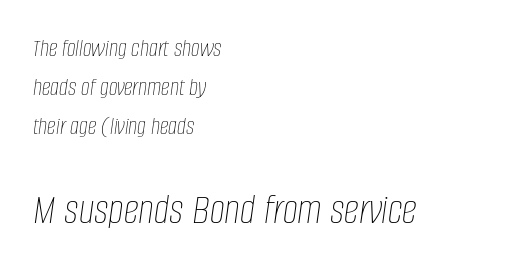
{"italic": "yes", "lean": "right", "slant_degrees": 8, "bold": "no", "weight": "thin", "width": "condensed", "stroke_contrast": "low", "x_height": "large", "monospaced": "no", "underline": "no", "align": "left", "line_spacing": "normal", "line_spacing_ratio": 1.56, "letter_spacing": "normal", "letter_spacing_em": 0.0, "larger_block": "second", "size_ratio": 1.72, "glyph_px": 43}
